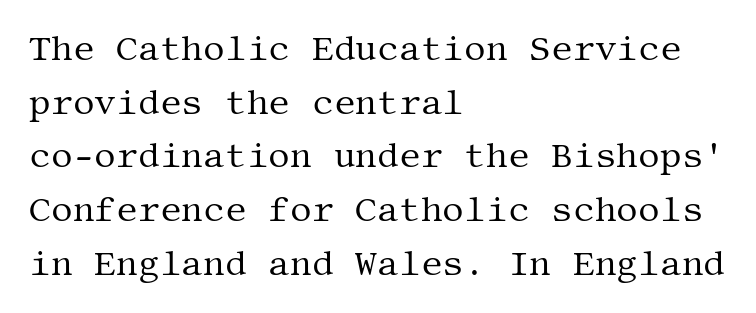
The image shows 34 px regular-weight serif type, upright; set left-aligned, normal line spacing (1.58x), normal letter spacing, not underlined; medium stroke contrast and a large x-height.
